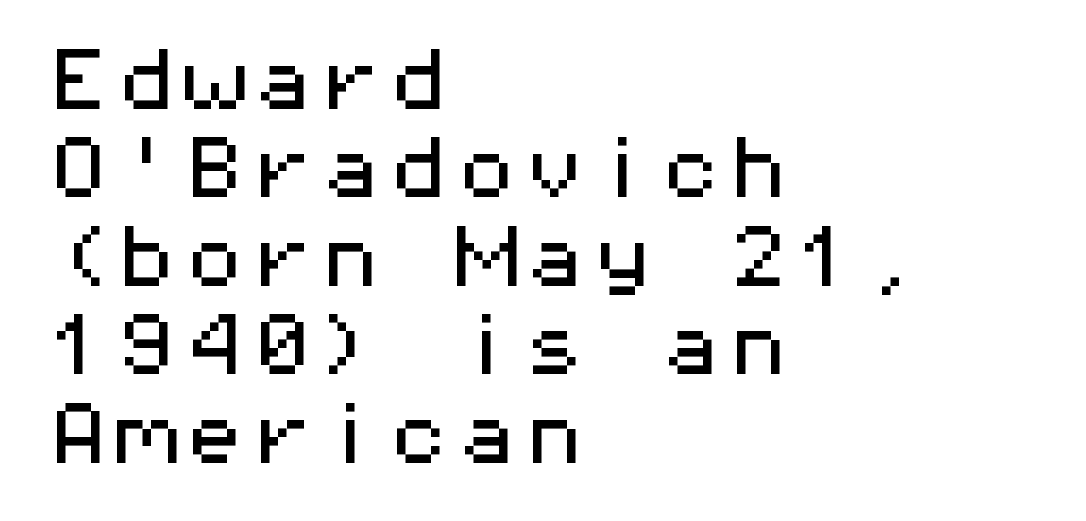
Q: Is the text italic (slanted)? A: No, it is upright.
Q: Is the typeface a serif or a sans-serif typeface? A: Sans-serif.
Q: Is the text underlined? A: No.
Q: How is the paragraph aligned? A: Left-aligned.
Q: Is the spacing between letters normal or unusually wide? A: Normal.
Q: Is the spacing between lines tight, normal or loose? A: Normal.
Q: Width (condensed, normal, or wide)? A: Wide.
Q: Stroke contrast? A: Medium.
Q: x-height? A: Medium.
Q: Monospaced? A: Yes.
